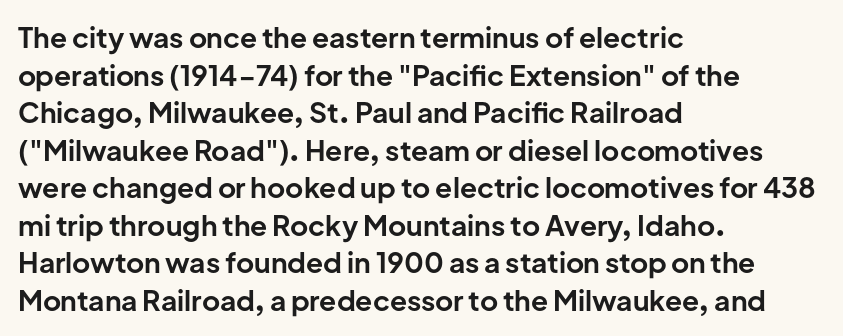
The foot of each line stays bare and open. The text was rendered using a sans face with plain stroke endings. The letters advance in unequal steps, a hallmark of proportional type. Casual observation: everything's shoved over to the left. Regarding leading, the lines here are spaced in the standard way. Nope, not italic — everything's standing straight.
